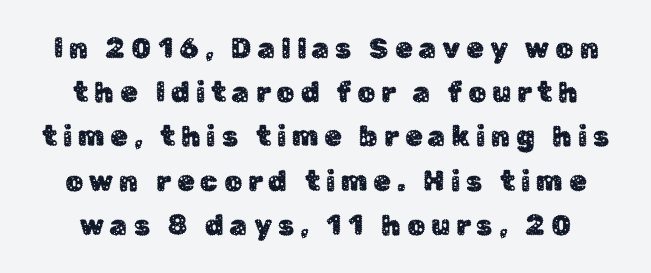
This sample keeps an unexceptional amount of space between lines. Varying glyph widths throughout — classic text-font behaviour. In terms of posture, this sample is upright. This rendering widens character spacing well past its baseline value. No feet cap the strokes, marking this as sans-serif type.
